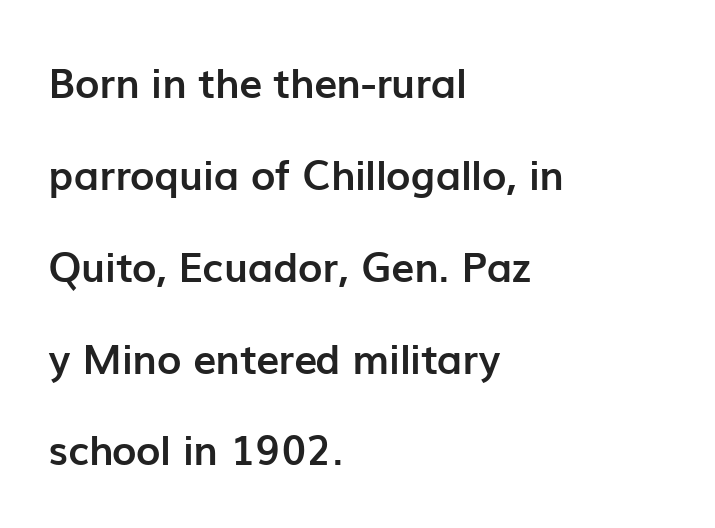
The image shows 41 px semibold sans-serif type, upright; set left-aligned, loose line spacing (2.24x), normal letter spacing, not underlined; low stroke contrast and a medium x-height.
